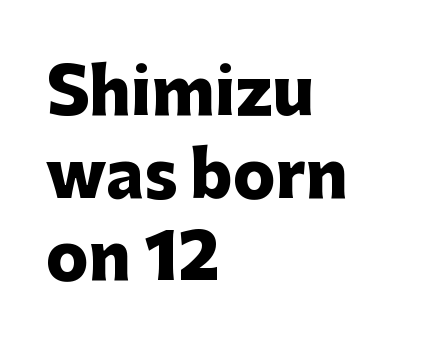
Q: Is the text bold? A: Yes.
Q: Is the text italic (slanted)? A: No, it is upright.
Q: Is the typeface a serif or a sans-serif typeface? A: Sans-serif.
Q: Is the text underlined? A: No.
Q: How is the paragraph aligned? A: Left-aligned.
Q: Is the spacing between letters normal or unusually wide? A: Normal.
Q: Is the spacing between lines tight, normal or loose? A: Normal.
Q: Width (condensed, normal, or wide)? A: Normal.
Q: Stroke contrast? A: Low.
Q: x-height? A: Medium.
Q: Monospaced? A: No.
